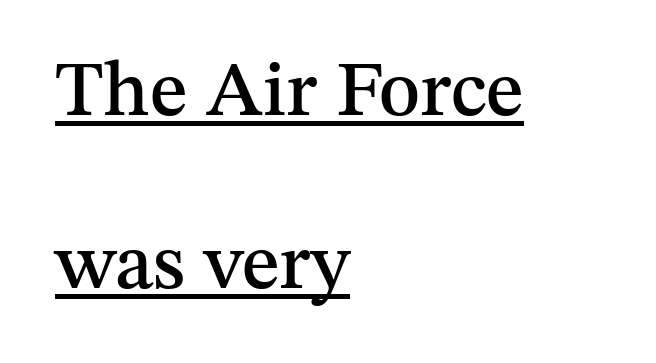
{"serif": "yes", "italic": "no", "width": "normal", "stroke_contrast": "medium", "x_height": "medium", "monospaced": "no", "underline": "yes", "align": "left", "line_spacing": "loose", "line_spacing_ratio": 2.22, "letter_spacing": "normal", "letter_spacing_em": 0.0, "glyph_px": 78}
